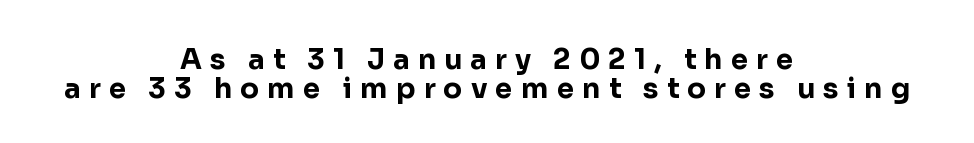
{"serif": "no", "italic": "no", "bold": "yes", "weight": "bold", "width": "normal", "stroke_contrast": "low", "x_height": "medium", "monospaced": "no", "underline": "no", "align": "center", "line_spacing": "tight", "line_spacing_ratio": 1.04, "letter_spacing": "wide", "letter_spacing_em": 0.29, "glyph_px": 28}
